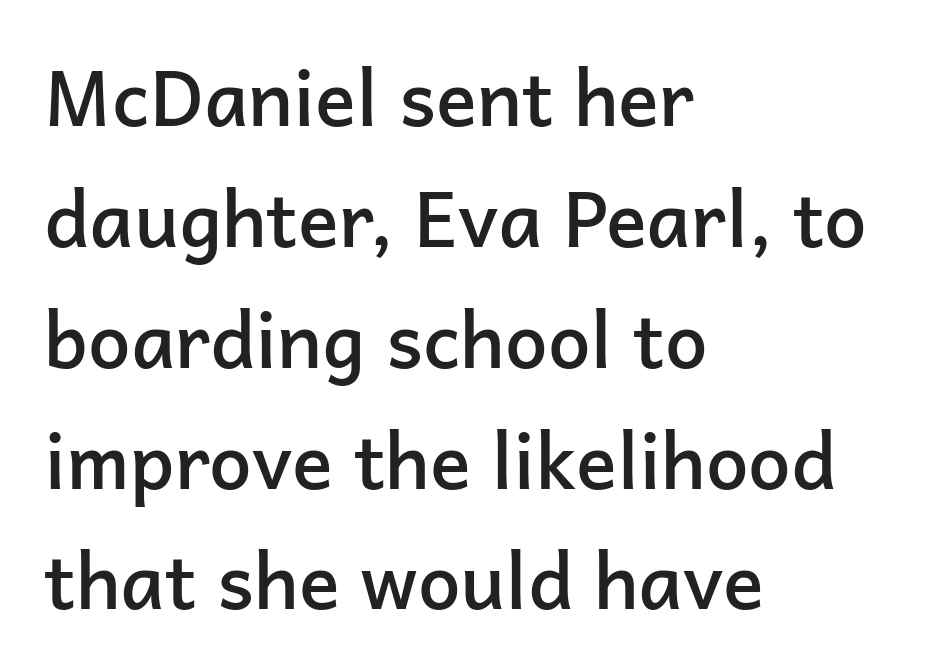
Does the type have serifs? No, each stem ends abruptly. Quick note: interline space is typical. The rag falls on the right side of this text block. This sample uses plain, unmodified letter spacing. The typesetting leans somewhat heavy: a semibold.
